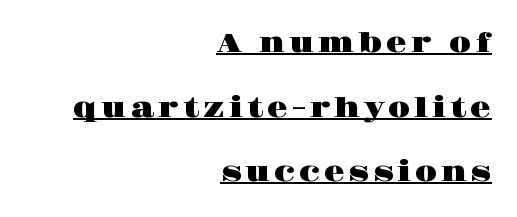
The image shows 27 px text type, upright; set right-aligned, loose line spacing (2.39x), underlined.
